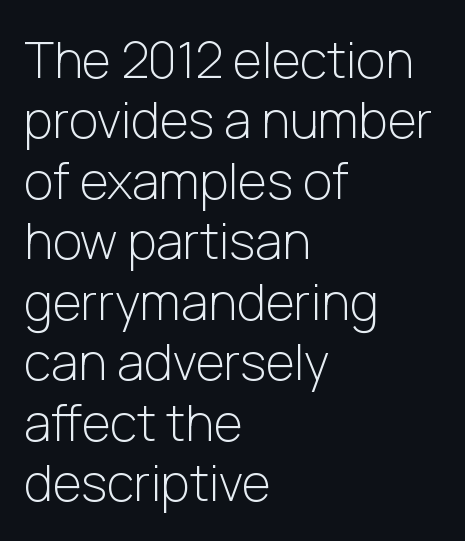
{"serif": "no", "italic": "no", "bold": "no", "weight": "light", "width": "normal", "stroke_contrast": "low", "x_height": "medium", "monospaced": "no", "underline": "no", "align": "left", "line_spacing_ratio": 1.21, "letter_spacing": "normal", "letter_spacing_em": 0.0, "glyph_px": 50}
